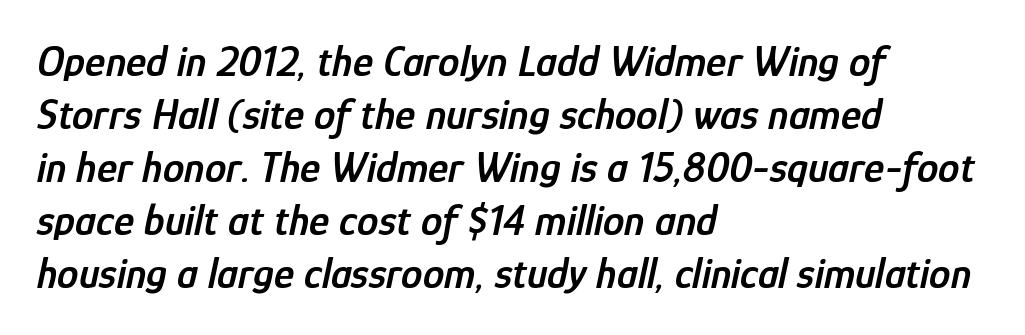
Q: Is the text bold? A: Semi-bold.
Q: Is the text italic (slanted)? A: Yes, it leans right by about 12 degrees.
Q: Is the text underlined? A: No.
Q: How is the paragraph aligned? A: Left-aligned.
Q: Is the spacing between letters normal or unusually wide? A: Normal.
Q: Width (condensed, normal, or wide)? A: Condensed.
Q: Stroke contrast? A: Low.
Q: x-height? A: Medium.
Q: Monospaced? A: No.
